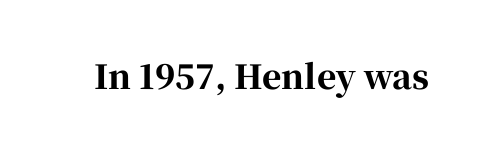
This is heavy type, rendered in bold. What kind of face is this? One with serifs. Descender tails drop into unmarked territory. What stands out about the letter spacing? Nothing — it is the standard amount.
